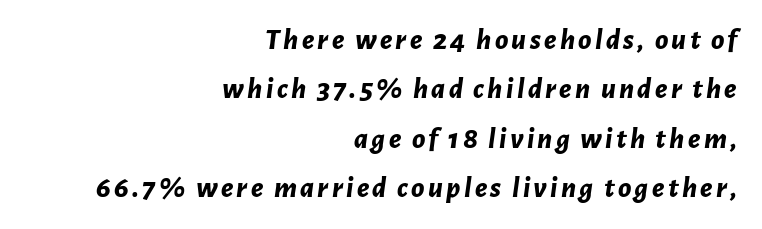
The image shows 30 px bold type, italic (leaning right); set right-aligned, normal line spacing (1.65x), not underlined; low stroke contrast and a medium x-height.
